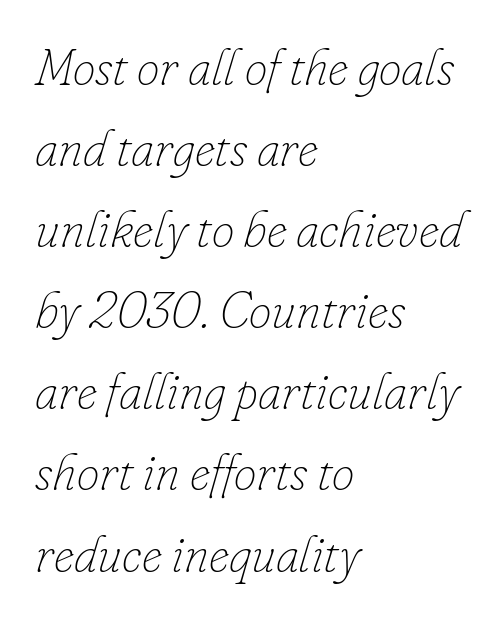
Letters rest on an invisible, unmarked baseline. The font is comparable to plain body text, perhaps lighter. This sample keeps an unexceptional amount of space between lines. The ragged edge is on the right, which tells us the setting is flush left. The specimen reads as italic at a glance.
